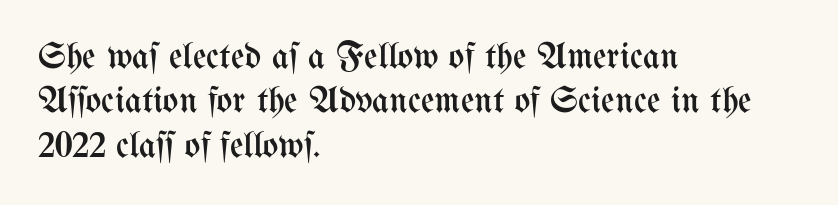
{"italic": "no", "bold": "no", "weight": "regular", "width": "condensed", "stroke_contrast": "medium", "x_height": "medium", "monospaced": "no", "underline": "no", "align": "left", "line_spacing_ratio": 1.2, "letter_spacing": "normal", "letter_spacing_em": 0.0, "glyph_px": 37}
